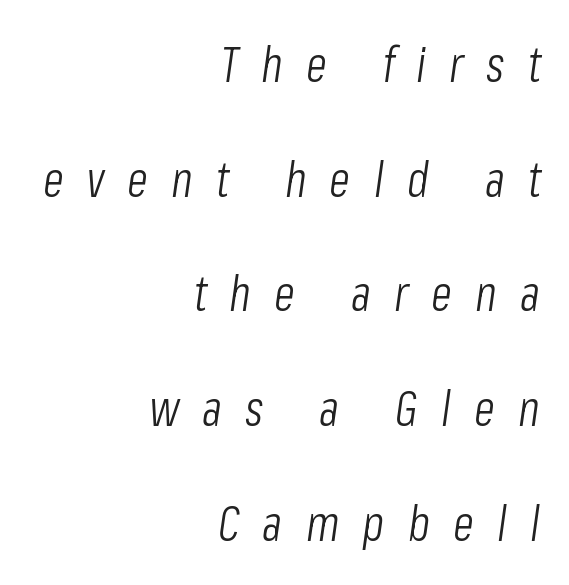
The image shows 49 px light, condensed type, italic (leaning right); set right-aligned, loose line spacing (2.34x), unusually wide letter spacing (+0.47 em), not underlined; low stroke contrast and a medium x-height.
